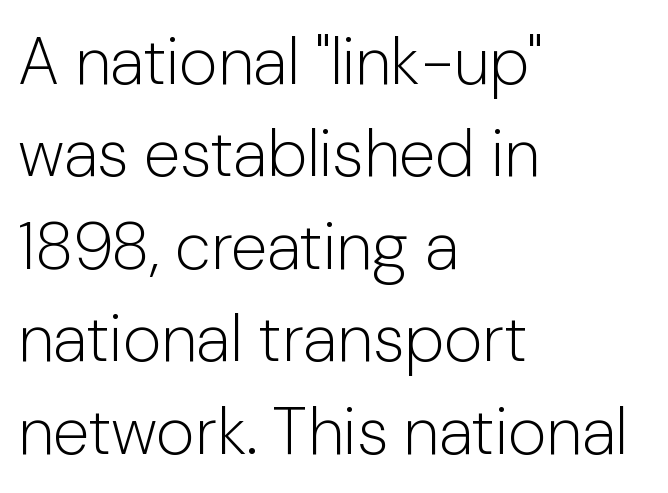
Regular leading. Visually the block forms a straight wall on the left and a jagged coastline on the right. Look at the bottom of the vertical strokes: they stop flat, with no serifs. The face used here is proportionally spaced, like ordinary book or web type. Ink coverage per letter is moderate at most.
